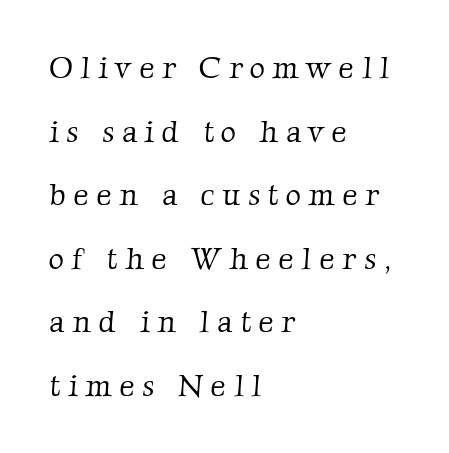
The passage shown is typed in a proportional face where columns would drift. This rendering uses left alignment, leaving the right contour irregular. Glyph-to-glyph distance is far greater than everyday printed text. A light-to-regular cut is what we see here. The words here are not underlined.
